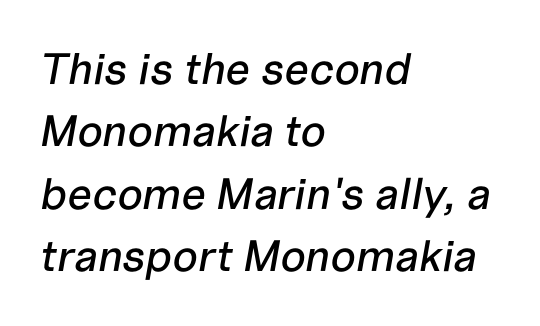
The image shows 44 px text type, italic (leaning right); set left-aligned, normal line spacing (1.42x), normal letter spacing, not underlined; low stroke contrast and a medium x-height.
